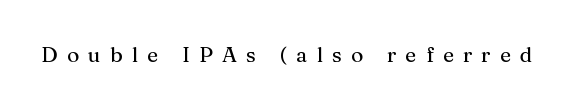
The image shows 21 px text type, upright; set unusually wide letter spacing (+0.44 em), not underlined.
